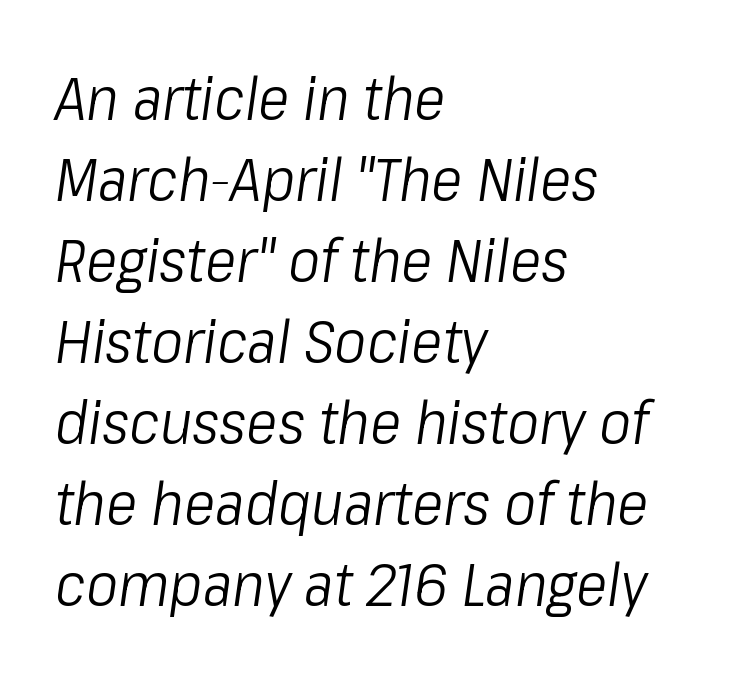
The area under the type is left untouched. The block of text has a typical density, with ordinary space between rows. No chunkiness to these letters — they're not bold. Do the characters align in a grid? No, the font is proportional. Short and long lines alike share a common starting point at left. What stands out about the letter spacing? Nothing — it is the standard amount.
